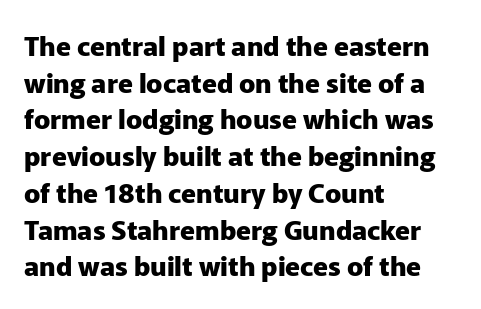
Casual observation: everything's shoved over to the left. Look at the tracking — it's just the regular setting, nothing added. The rendering uses a moderate line-height, typical for paragraphs. Decoration check: the copy has no underline. The face used here has the dense, thick strokes of a bold. The typography opts for an upright posture over an oblique one.
